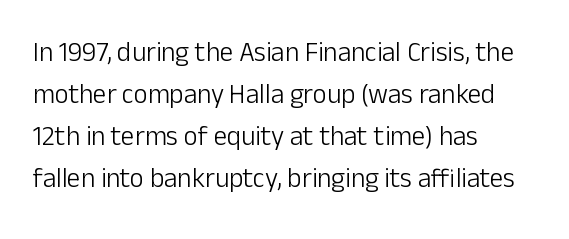
Anything drawn beneath the words? Only blank space. Each word holds together tightly as a unit, with standard inter-letter gaps. Each stroke keeps to a modest, everyday thickness or less. Normally led — the rows are evenly, conventionally spaced. In CSS terms this would be text-align: left. Does the lettering tilt? It doesn't — this is upright.
